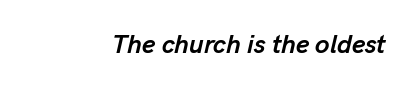
{"italic": "yes", "lean": "right", "slant_degrees": 13, "bold": "yes", "underline": "no", "letter_spacing": "normal", "letter_spacing_em": 0.0, "glyph_px": 26}
